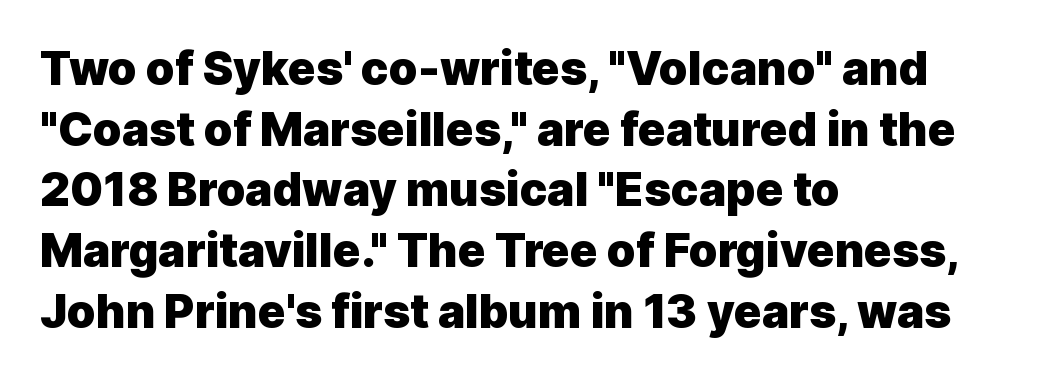
The image shows 46 px heavy sans-serif type, upright; set left-aligned, normal line spacing (1.32x), normal letter spacing, not underlined; a medium x-height.
